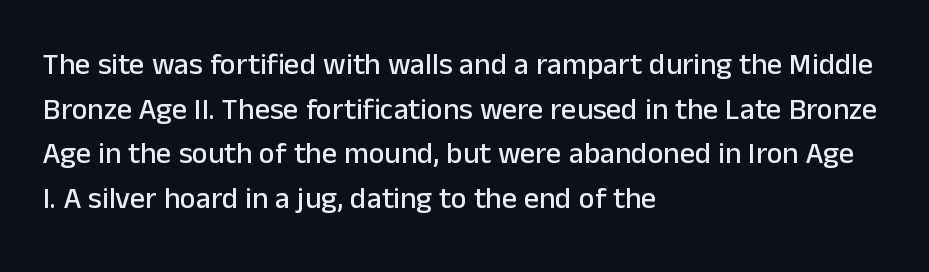
Q: Is the text italic (slanted)? A: No, it is upright.
Q: Is the typeface a serif or a sans-serif typeface? A: Sans-serif.
Q: Is the text underlined? A: No.
Q: How is the paragraph aligned? A: Left-aligned.
Q: Is the spacing between letters normal or unusually wide? A: Normal.
Q: Is the spacing between lines tight, normal or loose? A: Normal.
Q: Width (condensed, normal, or wide)? A: Normal.
Q: Stroke contrast? A: Low.
Q: x-height? A: Medium.
Q: Monospaced? A: No.
